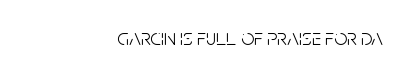
Q: Is the text bold? A: No.
Q: Is the text italic (slanted)? A: No, it is upright.
Q: Is the text underlined? A: No.
Q: How is the paragraph aligned? A: Right-aligned.
Q: Is the spacing between letters normal or unusually wide? A: Normal.
